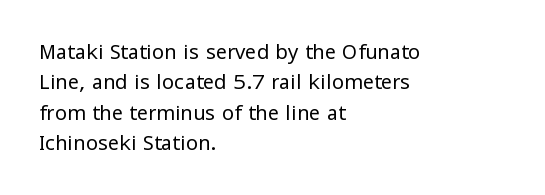
{"italic": "no", "bold": "no", "underline": "no", "align": "left", "line_spacing": "normal", "line_spacing_ratio": 1.52, "letter_spacing": "normal", "letter_spacing_em": 0.0, "glyph_px": 20}
